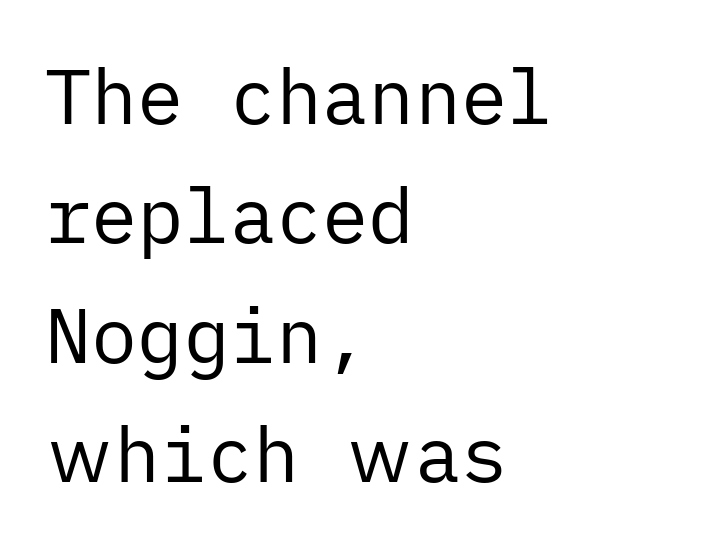
Q: Is the text bold? A: No.
Q: Is the text italic (slanted)? A: No, it is upright.
Q: Is the typeface a serif or a sans-serif typeface? A: Sans-serif.
Q: Is the text underlined? A: No.
Q: How is the paragraph aligned? A: Left-aligned.
Q: Is the spacing between letters normal or unusually wide? A: Normal.
Q: Is the spacing between lines tight, normal or loose? A: Normal.
Q: Width (condensed, normal, or wide)? A: Normal.
Q: Stroke contrast? A: Low.
Q: x-height? A: Medium.
